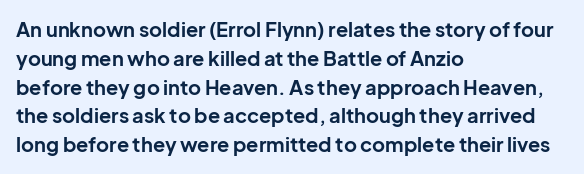
Line starts are locked; line ends wander. Bold? Absolutely — the strokes are thick and heavy. Nobody touched the tracking dial on this one. Bare-footed words on every line. These lines sit exactly where default settings would place them.
